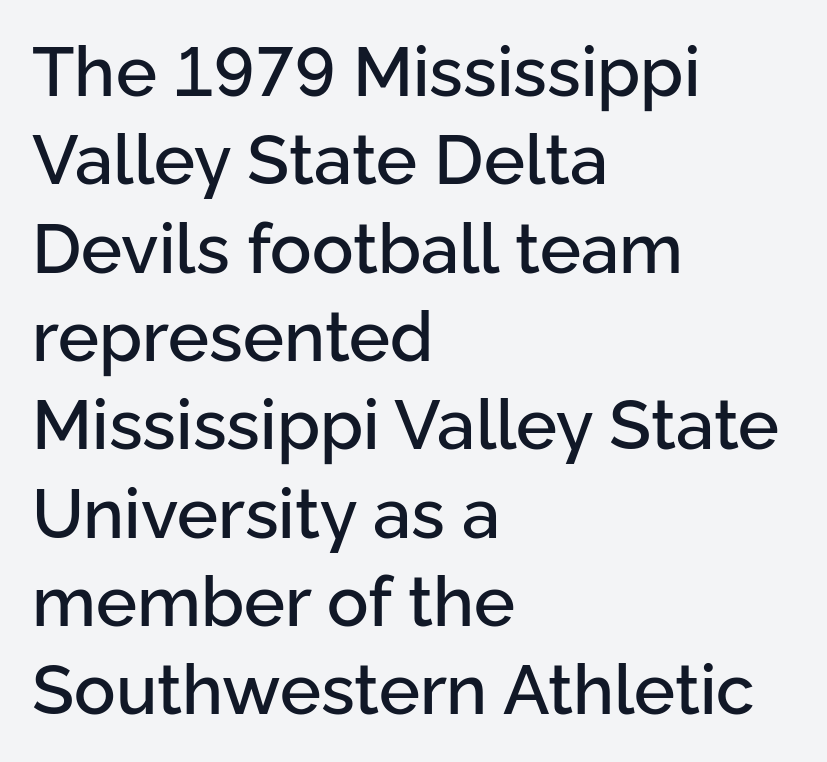
Q: Is the text italic (slanted)? A: No, it is upright.
Q: Is the typeface a serif or a sans-serif typeface? A: Sans-serif.
Q: Is the text underlined? A: No.
Q: How is the paragraph aligned? A: Left-aligned.
Q: Is the spacing between letters normal or unusually wide? A: Normal.
Q: Is the spacing between lines tight, normal or loose? A: Normal.
Q: Width (condensed, normal, or wide)? A: Normal.
Q: Stroke contrast? A: Low.
Q: x-height? A: Medium.
Q: Monospaced? A: No.
